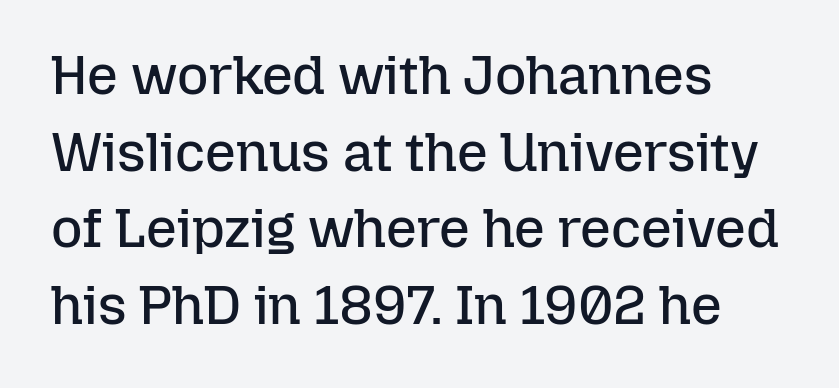
A classic flush-left, rag-right setting is used for this passage. Only glyphs here, with clear space below each row. You can tell it's not italic because the verticals are truly vertical. The line texture is even and compact thanks to regular tracking. Is the stroke heavy? The answer is a plain regular-or-lighter. Proportional: the letters do not fall into vertical columns.
